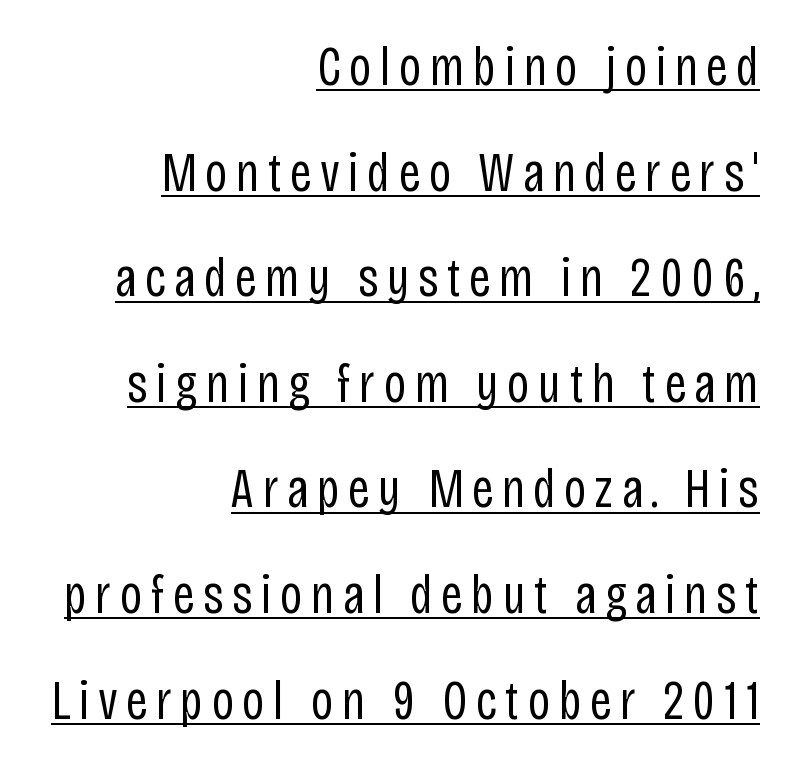
Q: Is the text bold? A: No.
Q: Is the text italic (slanted)? A: No, it is upright.
Q: Is the typeface a serif or a sans-serif typeface? A: Sans-serif.
Q: Is the text underlined? A: Yes.
Q: How is the paragraph aligned? A: Right-aligned.
Q: Is the spacing between lines tight, normal or loose? A: Loose.
Q: Width (condensed, normal, or wide)? A: Condensed.
Q: Stroke contrast? A: Low.
Q: x-height? A: Large.
Q: Monospaced? A: No.
